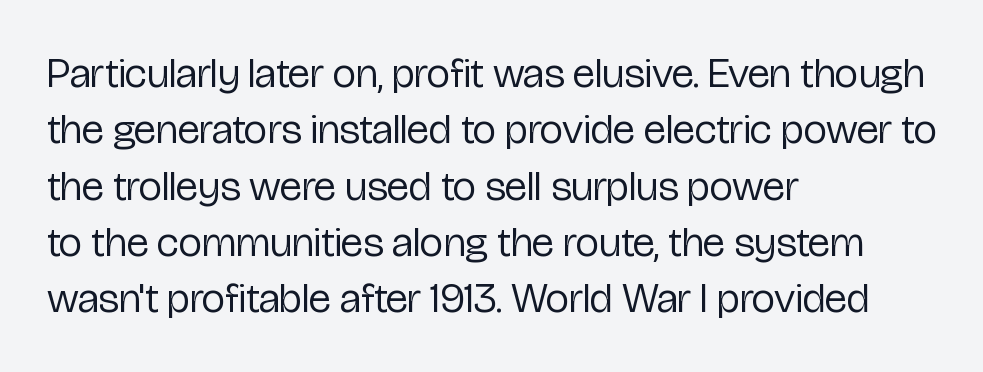
Teacher's note: observe the even left margin — that is flush-left alignment. A typesetter would call this zero additional tracking. The letters look calm and open, with moderate or lighter stems. The passage shown is typed in a proportional face where columns would drift. No italicization has been applied; the sample stays upright. Students, observe: this is what conventionally led text looks like.
